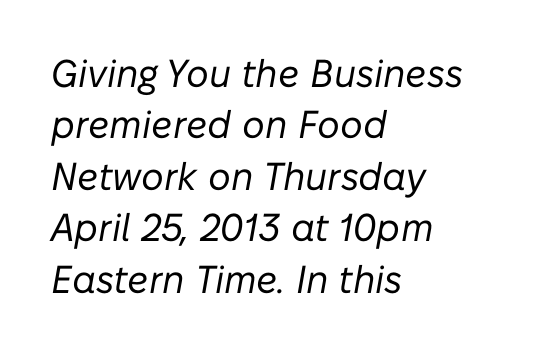
The image shows 39 px regular-weight type, italic (leaning right); set left-aligned, normal line spacing (1.32x), normal letter spacing, not underlined; low stroke contrast and a medium x-height.
